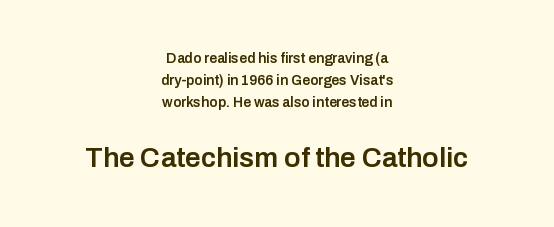
{"serif": "no", "italic": "no", "bold": "semi", "weight": "semibold", "width": "normal", "stroke_contrast": "low", "x_height": "medium", "monospaced": "no", "underline": "no", "align": "center", "line_spacing": "normal", "line_spacing_ratio": 1.57, "letter_spacing": "normal", "letter_spacing_em": 0.0, "larger_block": "second", "size_ratio": 2.0, "glyph_px": 28}
